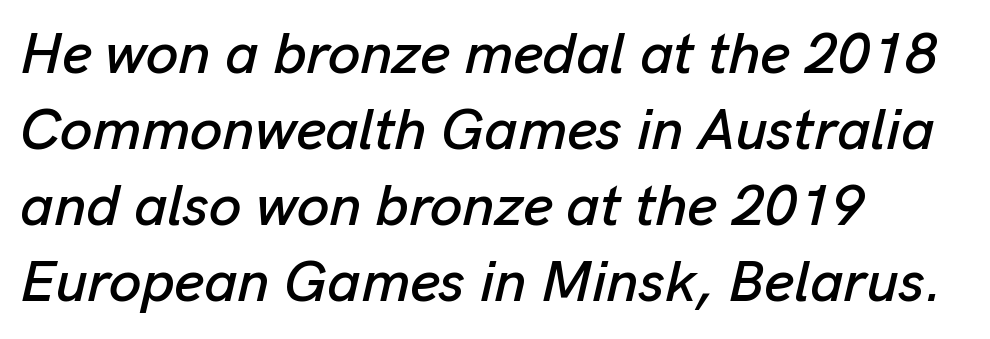
The image shows 58 px text type, italic (leaning right); set left-aligned, normal line spacing (1.31x), normal letter spacing, not underlined; low stroke contrast and a medium x-height.
